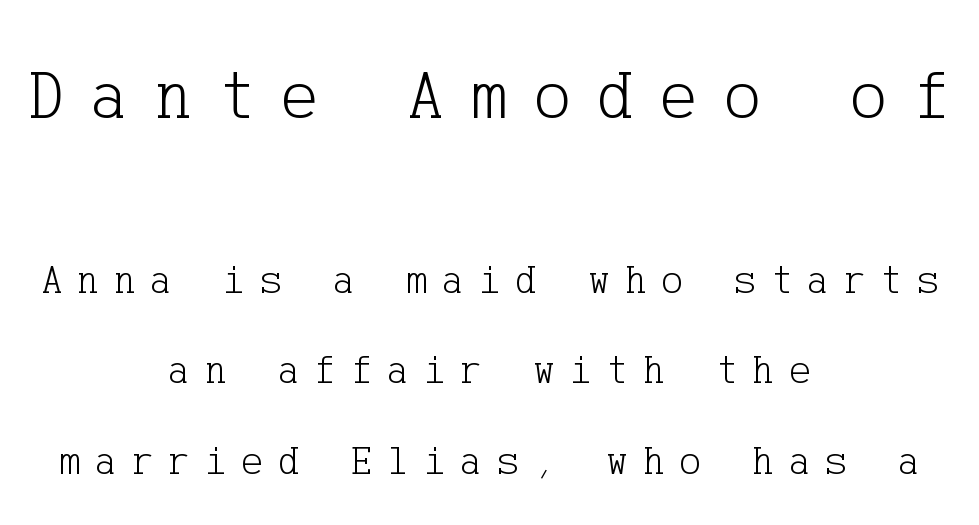
{"serif": "yes", "italic": "no", "bold": "no", "weight": "light", "width": "normal", "stroke_contrast": "low", "x_height": "medium", "underline": "no", "align": "center", "line_spacing": "loose", "line_spacing_ratio": 2.21, "letter_spacing": "wide", "letter_spacing_em": 0.36, "larger_block": "first", "size_ratio": 1.73, "glyph_px": 71}
